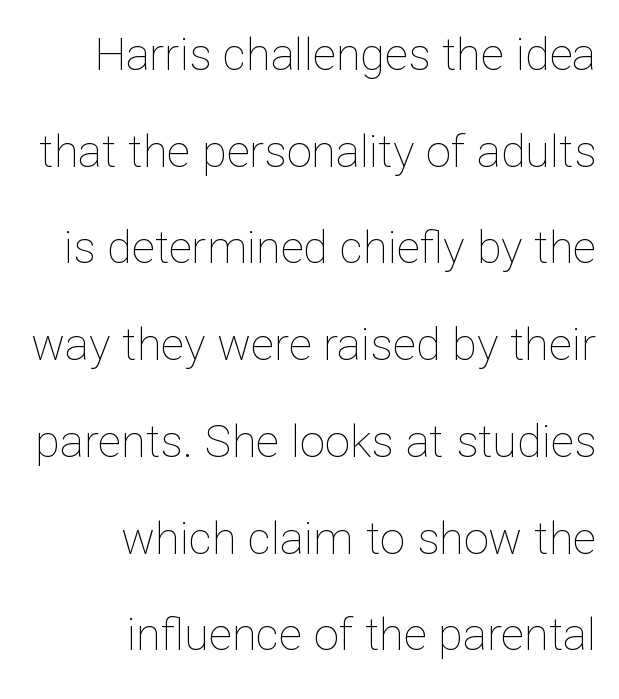
The image shows 45 px thin type, upright; set right-aligned, loose line spacing (2.15x), normal letter spacing, not underlined; low stroke contrast and a medium x-height.
